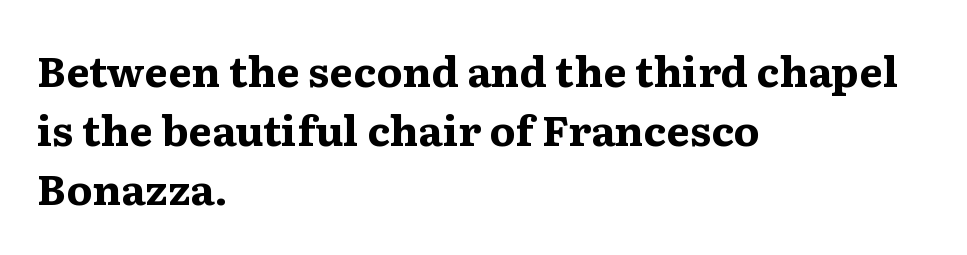
The image shows 42 px bold, wide serif type, upright; set left-aligned, normal line spacing (1.4x), normal letter spacing, not underlined; medium stroke contrast and a medium x-height.
